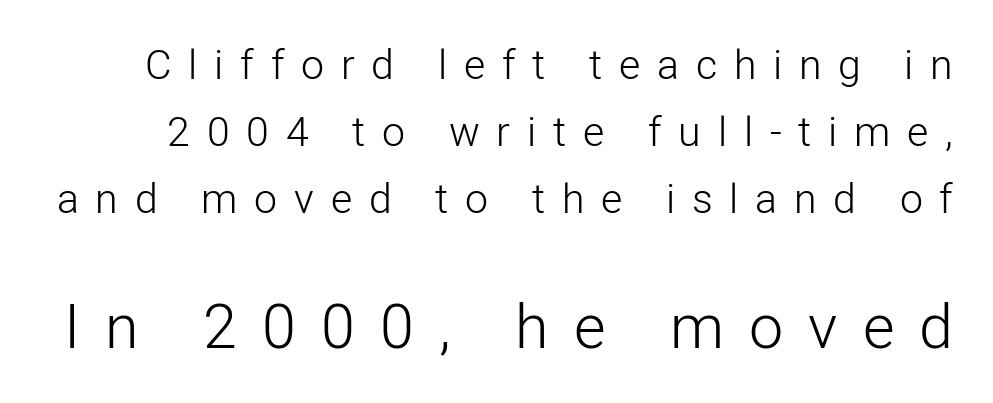
{"serif": "no", "italic": "no", "bold": "no", "weight": "light", "width": "normal", "stroke_contrast": "low", "x_height": "medium", "monospaced": "no", "underline": "no", "line_spacing": "normal", "line_spacing_ratio": 1.64, "letter_spacing": "wide", "letter_spacing_em": 0.41, "larger_block": "second", "size_ratio": 1.49, "glyph_px": 61}
